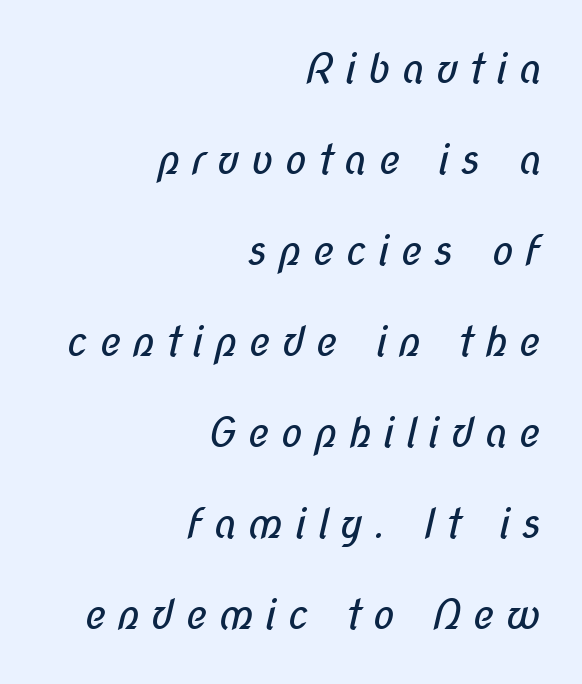
The image shows 41 px regular-weight, condensed sans-serif type; set right-aligned, loose line spacing (2.22x), unusually wide letter spacing (+0.26 em), not underlined; low stroke contrast and a medium x-height.
